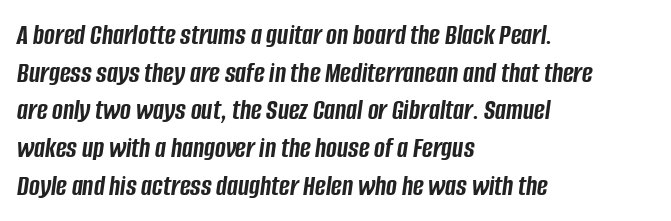
The image shows 29 px semibold, condensed type, italic (leaning right); set left-aligned, normal line spacing (1.3x), normal letter spacing, not underlined; low stroke contrast and a large x-height.
